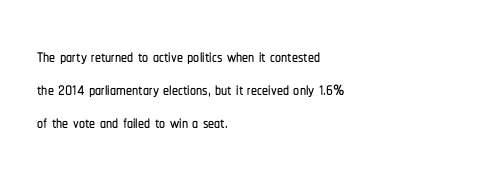
{"italic": "no", "underline": "no", "align": "left", "line_spacing": "normal", "line_spacing_ratio": 1.38, "letter_spacing": "normal", "letter_spacing_em": 0.0, "glyph_px": 24}
